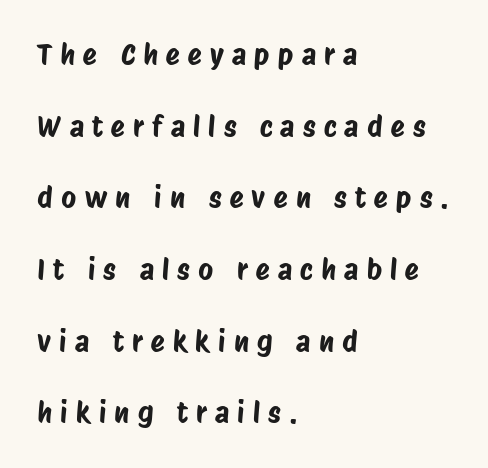
The image shows 29 px condensed sans-serif type; set left-aligned, loose line spacing (2.47x), unusually wide letter spacing (+0.28 em), not underlined; low stroke contrast and a large x-height.
